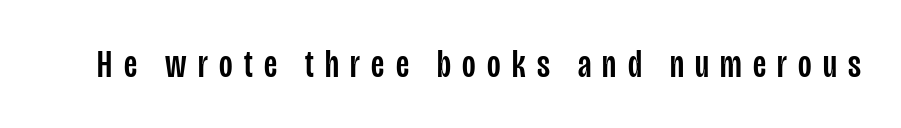
Q: Is the text italic (slanted)? A: No, it is upright.
Q: Is the typeface a serif or a sans-serif typeface? A: Sans-serif.
Q: Is the text underlined? A: No.
Q: Is the spacing between letters normal or unusually wide? A: Unusually wide.
Q: Width (condensed, normal, or wide)? A: Condensed.
Q: Stroke contrast? A: Low.
Q: x-height? A: Large.
Q: Monospaced? A: No.
